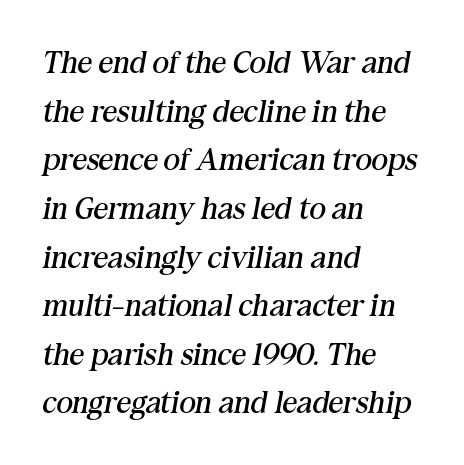
{"serif": "yes", "italic": "yes", "lean": "right", "slant_degrees": 10, "bold": "no", "weight": "regular", "width": "normal", "stroke_contrast": "medium", "x_height": "medium", "monospaced": "no", "underline": "no", "align": "left", "line_spacing": "normal", "line_spacing_ratio": 1.52, "letter_spacing": "normal", "letter_spacing_em": 0.0, "glyph_px": 32}
